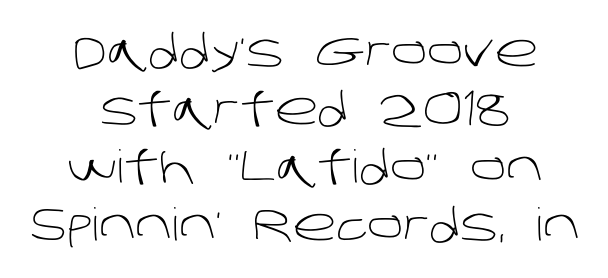
Q: Is the text bold? A: No.
Q: Is the typeface a serif or a sans-serif typeface? A: Sans-serif.
Q: Is the text underlined? A: No.
Q: How is the paragraph aligned? A: Centered.
Q: Is the spacing between letters normal or unusually wide? A: Normal.
Q: Is the spacing between lines tight, normal or loose? A: Normal.
Q: Width (condensed, normal, or wide)? A: Normal.
Q: Stroke contrast? A: Low.
Q: x-height? A: Large.
Q: Monospaced? A: No.
